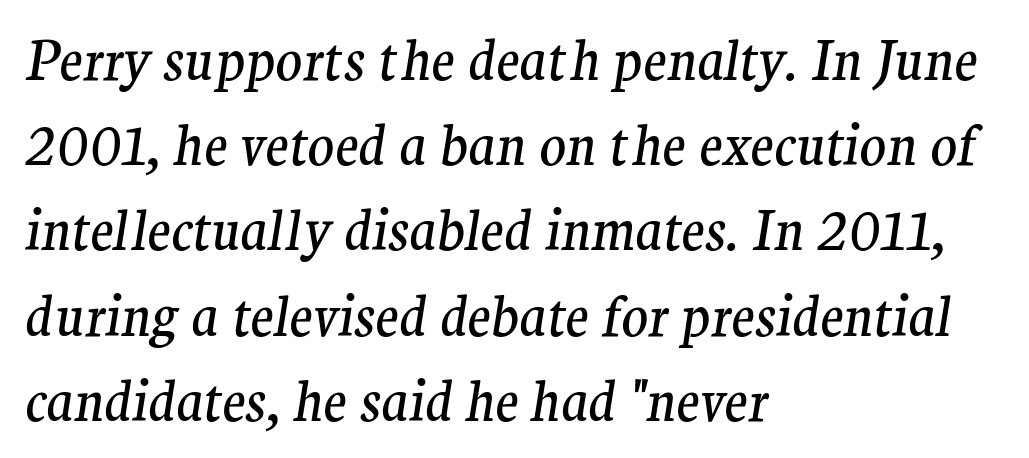
This rendering employs a face with finishing strokes, i.e., a serif. The text carries the slant typical of an italic or oblique font. Glance below the letters and you will spot only blank space. Evenly set lines give the paragraph a standard silhouette. Heaviness? Minimal to ordinary, like unemphasized prose. Note the varied advance widths — an 'i' is clearly narrower than an 'm'.
